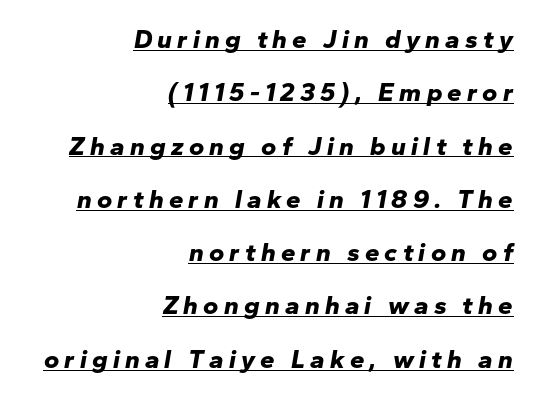
{"italic": "yes", "lean": "right", "slant_degrees": 10, "bold": "yes", "underline": "yes", "align": "right", "line_spacing": "loose", "line_spacing_ratio": 2.05, "letter_spacing": "wide", "letter_spacing_em": 0.2, "glyph_px": 26}
